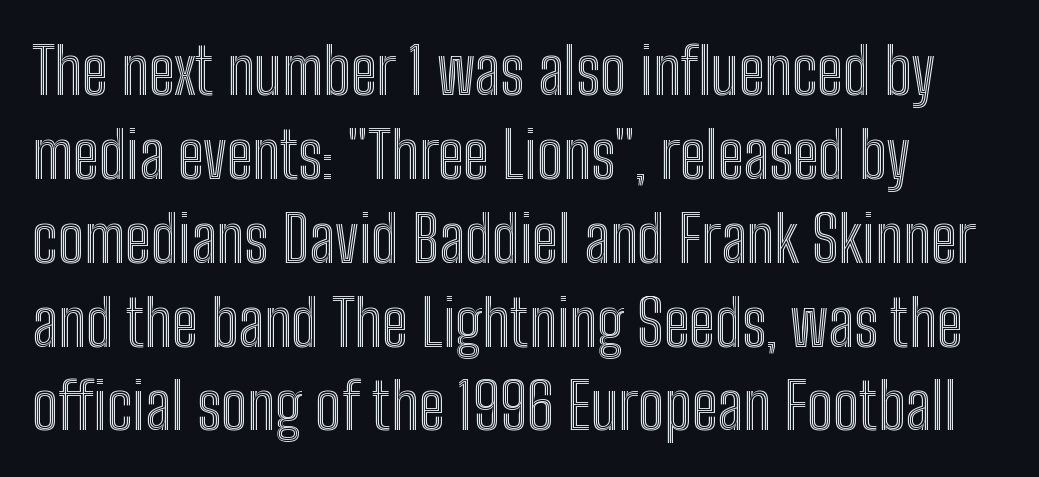
Letters rest on an invisible, unmarked baseline. Vertical strokes here are truly vertical. A typesetter would call this proportional, since set widths differ per character. Spacing between characters is what you'd get straight out of the box. What's the leading like? Ordinary, nothing unusual.
